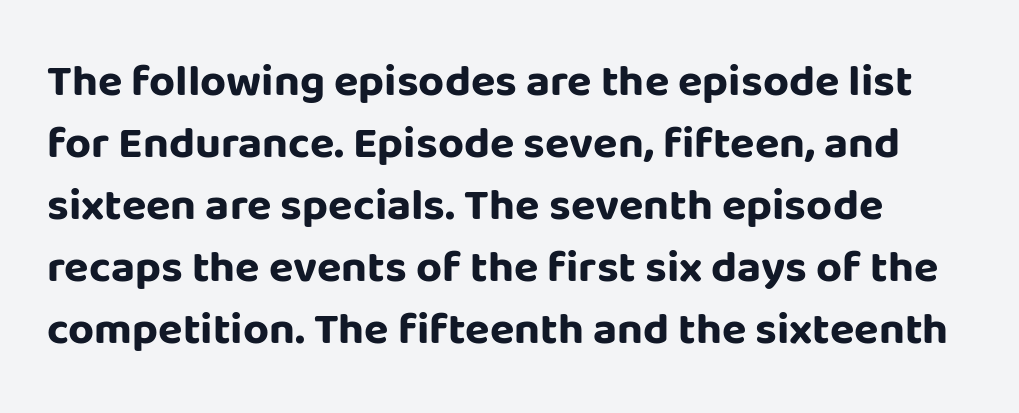
Horizontal bands of white between lines are of average thickness. Proportional: the letters do not fall into vertical columns. I'd call this a sans setting — the letters go barefoot. Typographic density is high because the face is bold. Check the space under the baseline: it is left empty.
